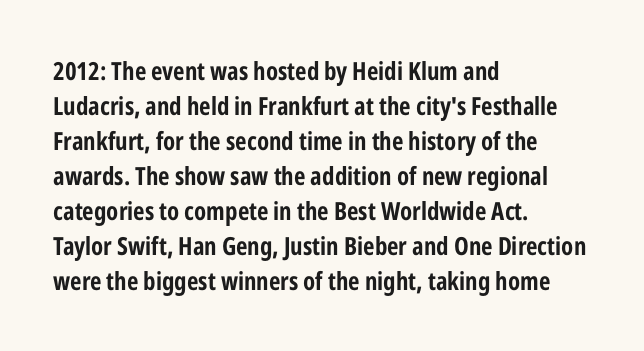
Nope, not italic — everything's standing straight. Regular leading. Teacher's note: observe the even left margin — that is flush-left alignment. The space beneath each line is pristine and unruled. Glyph-to-glyph distance matches everyday printed text.
